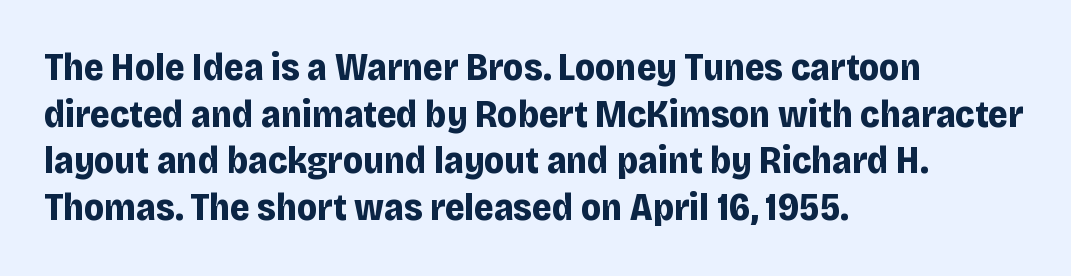
Posture: straight, roman, zero tilt. Between one letter and the next there's only the usual sliver of space. Where is the straight margin? On the left. Check under the words: just untouched page.
